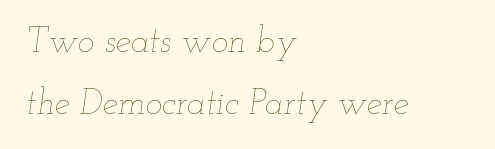
Q: Is the text bold? A: No.
Q: Is the text italic (slanted)? A: Yes, it leans right by about 12 degrees.
Q: Is the text underlined? A: No.
Q: How is the paragraph aligned? A: Left-aligned.
Q: Is the spacing between letters normal or unusually wide? A: Normal.
Q: Width (condensed, normal, or wide)? A: Wide.
Q: Stroke contrast? A: Low.
Q: x-height? A: Small.
Q: Monospaced? A: No.
